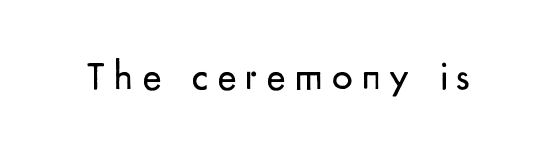
{"serif": "no", "italic": "no", "bold": "no", "weight": "regular", "width": "normal", "stroke_contrast": "low", "x_height": "small", "monospaced": "no", "underline": "no", "letter_spacing": "wide", "letter_spacing_em": 0.21, "glyph_px": 41}
